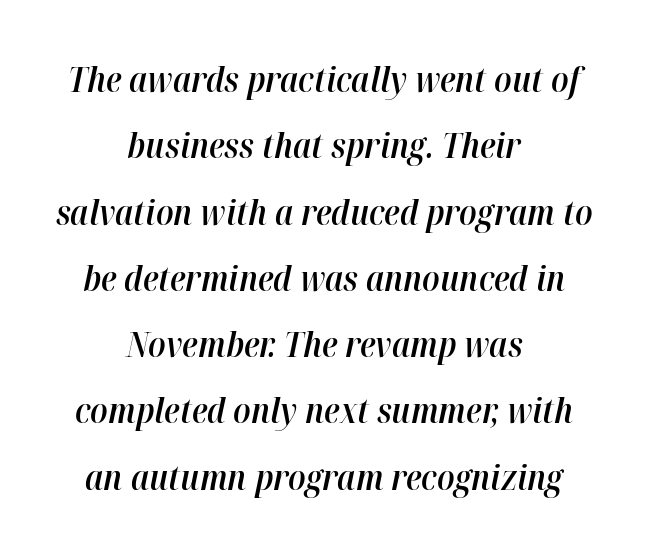
The image shows 34 px semibold type, italic (leaning right); set centered, loose line spacing (1.95x), normal letter spacing, not underlined; high stroke contrast and a medium x-height.
